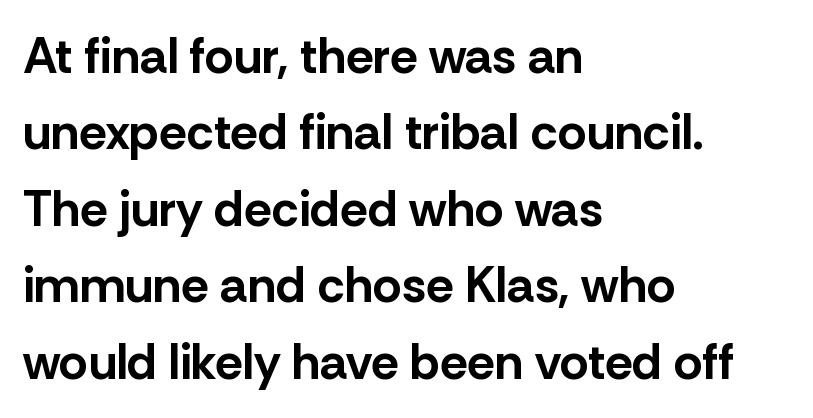
The image shows 50 px bold sans-serif type, upright; set left-aligned, normal line spacing (1.53x), normal letter spacing, not underlined; low stroke contrast and a medium x-height.
